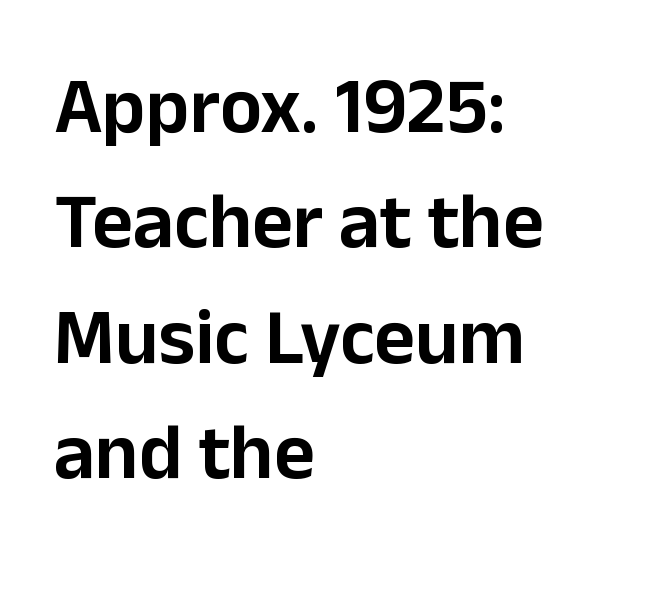
Q: Is the text italic (slanted)? A: No, it is upright.
Q: Is the typeface a serif or a sans-serif typeface? A: Sans-serif.
Q: Is the text underlined? A: No.
Q: How is the paragraph aligned? A: Left-aligned.
Q: Is the spacing between letters normal or unusually wide? A: Normal.
Q: Is the spacing between lines tight, normal or loose? A: Normal.
Q: Width (condensed, normal, or wide)? A: Normal.
Q: Stroke contrast? A: Low.
Q: x-height? A: Medium.
Q: Monospaced? A: No.
